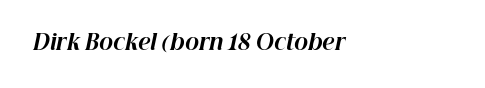
The image shows 21 px bold type, italic (leaning right); set left-aligned, normal letter spacing, not underlined.
